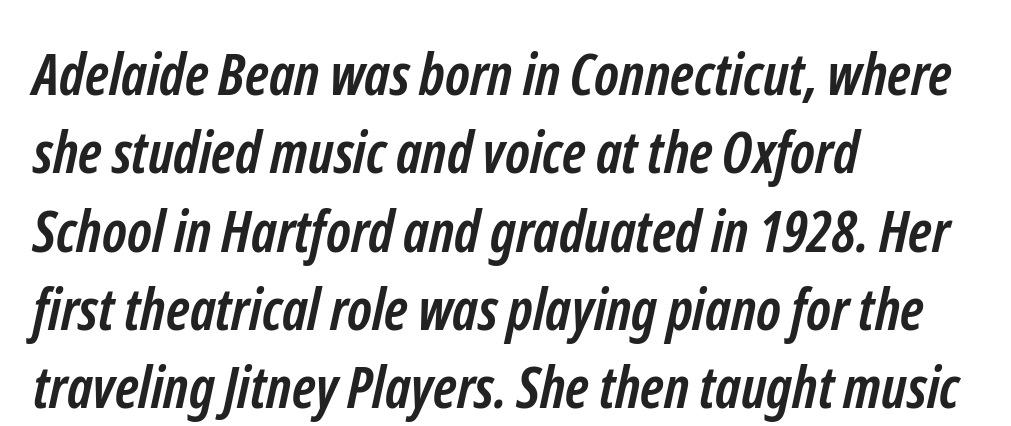
{"serif": "no", "bold": "yes", "weight": "semibold", "width": "condensed", "stroke_contrast": "low", "x_height": "medium", "monospaced": "no", "underline": "no", "align": "left", "line_spacing": "normal", "line_spacing_ratio": 1.35, "letter_spacing": "normal", "letter_spacing_em": 0.0, "glyph_px": 58}
